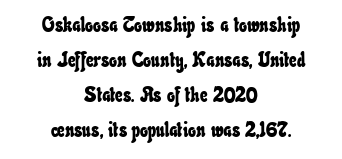
Evenly set lines give the paragraph a standard silhouette. Descenders hang freely into open space. A centered setting, common on invitations and titles, is used for this passage. You could call the tracking neutral — neither tight nor loose.
